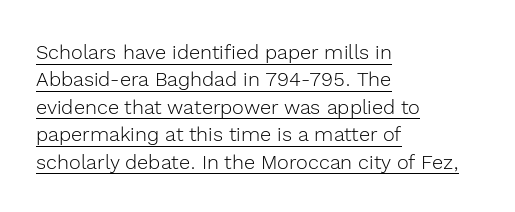
The image shows 20 px text type, upright; set left-aligned, normal line spacing (1.37x), normal letter spacing, underlined.
